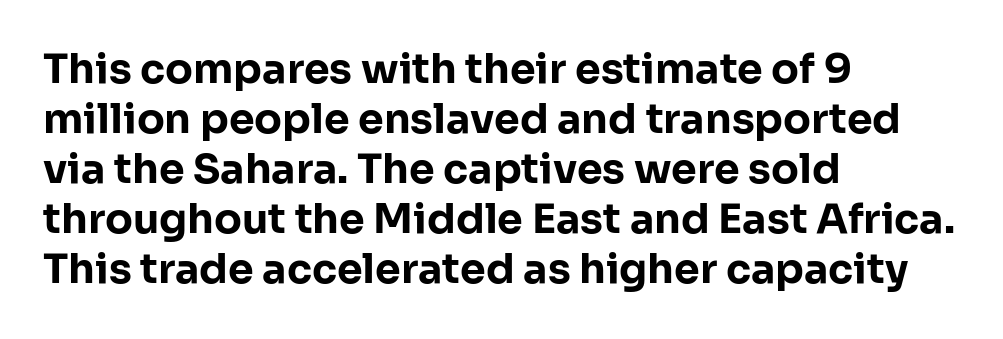
{"serif": "no", "italic": "no", "bold": "yes", "weight": "bold", "width": "normal", "stroke_contrast": "low", "x_height": "medium", "monospaced": "no", "underline": "no", "align": "left", "line_spacing_ratio": 1.22, "letter_spacing": "normal", "letter_spacing_em": 0.0, "glyph_px": 41}
